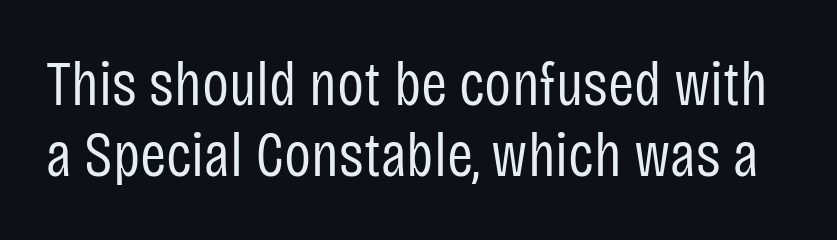
{"serif": "no", "italic": "no", "bold": "no", "weight": "regular", "width": "condensed", "stroke_contrast": "low", "x_height": "large", "monospaced": "no", "underline": "no", "line_spacing": "tight", "line_spacing_ratio": 1.12, "letter_spacing": "normal", "letter_spacing_em": 0.0, "glyph_px": 63}
